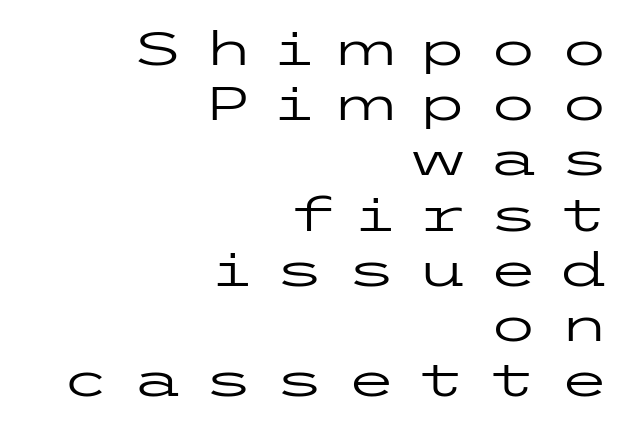
The image shows 46 px regular-weight, wide sans-serif type, upright; set right-aligned, line spacing 1.2x, unusually wide letter spacing (+0.45 em), not underlined; low stroke contrast and a medium x-height.
